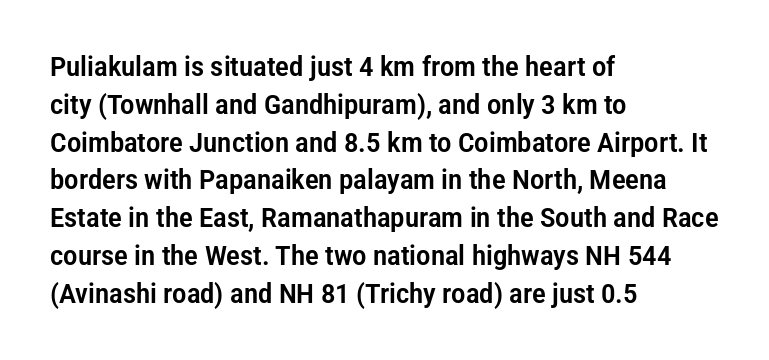
The ragged edge is on the right, which tells us the setting is flush left. Underline: absent. Does the leading feel generous? No, just average. The type is set solid horizontally, with unmodified tracking.
